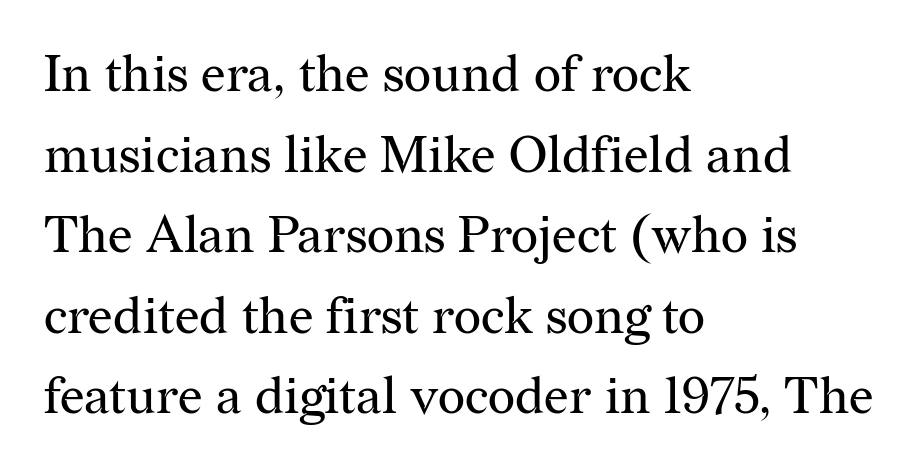
The image shows 52 px regular-weight serif type, upright; set left-aligned, normal line spacing (1.55x), normal letter spacing, not underlined; medium stroke contrast and a medium x-height.
